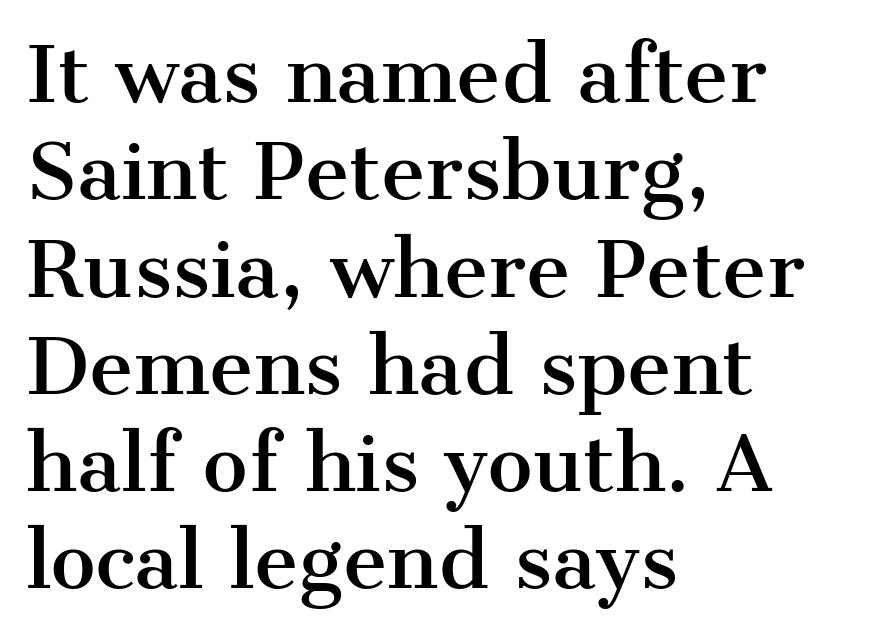
The image shows 76 px serif type, upright; set left-aligned, normal line spacing (1.28x), normal letter spacing, not underlined; medium stroke contrast and a medium x-height.
